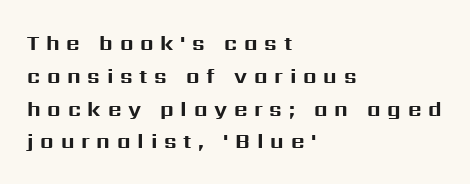
{"italic": "no", "bold": "yes", "underline": "no", "align": "left", "line_spacing": "normal", "line_spacing_ratio": 1.56, "letter_spacing": "wide", "letter_spacing_em": 0.32, "glyph_px": 21}
